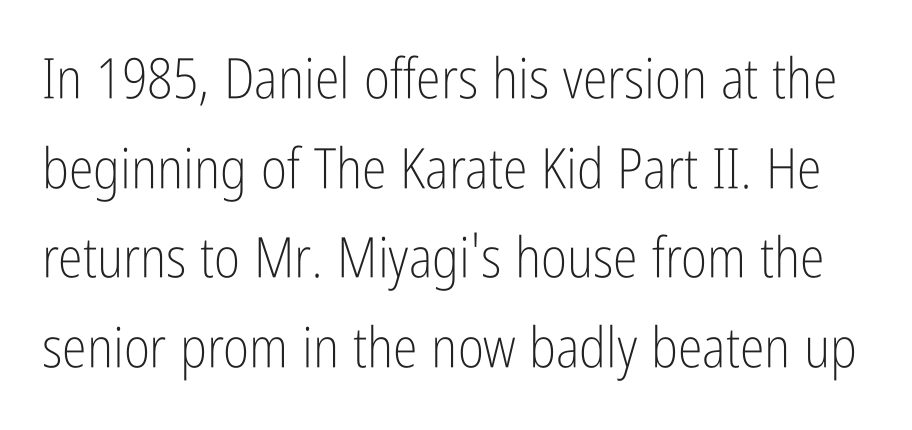
{"serif": "no", "italic": "no", "bold": "no", "weight": "light", "width": "condensed", "stroke_contrast": "low", "x_height": "medium", "monospaced": "no", "underline": "no", "line_spacing": "normal", "line_spacing_ratio": 1.6, "letter_spacing": "normal", "letter_spacing_em": 0.0, "glyph_px": 56}
